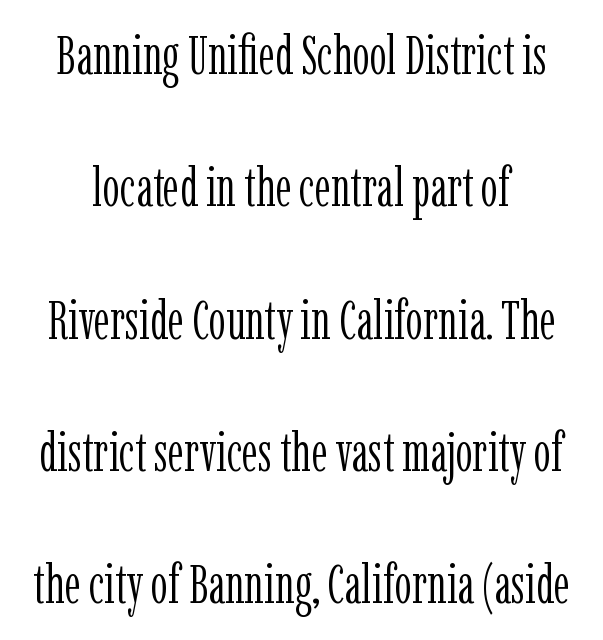
{"serif": "yes", "italic": "no", "bold": "no", "weight": "light", "width": "condensed", "stroke_contrast": "low", "x_height": "medium", "monospaced": "no", "underline": "no", "line_spacing": "loose", "line_spacing_ratio": 2.45, "letter_spacing": "normal", "letter_spacing_em": 0.0, "glyph_px": 54}
